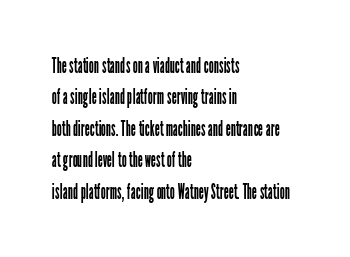
Q: Is the text bold? A: No.
Q: Is the text italic (slanted)? A: No, it is upright.
Q: Is the text underlined? A: No.
Q: How is the paragraph aligned? A: Left-aligned.
Q: Is the spacing between letters normal or unusually wide? A: Normal.
Q: Is the spacing between lines tight, normal or loose? A: Normal.
